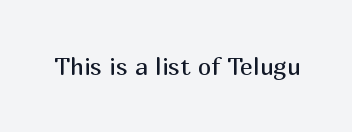
The image shows 24 px text type, upright; set normal letter spacing, not underlined.
